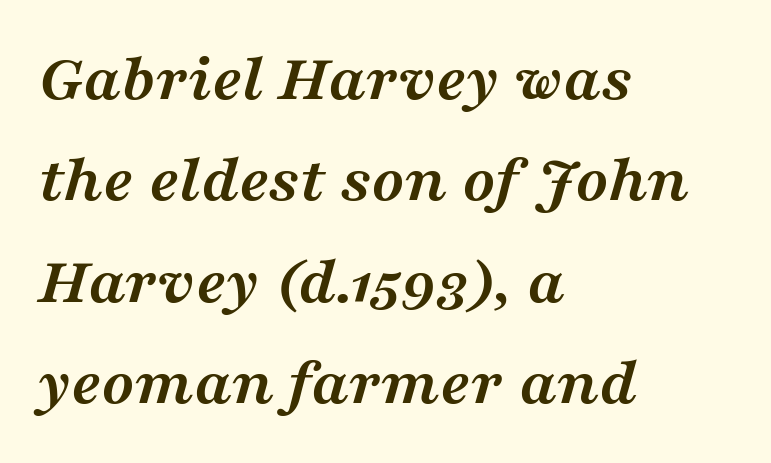
{"serif": "yes", "italic": "yes", "lean": "right", "slant_degrees": 16, "bold": "yes", "weight": "semibold", "width": "wide", "stroke_contrast": "medium", "x_height": "medium", "monospaced": "no", "underline": "no", "align": "left", "line_spacing": "normal", "line_spacing_ratio": 1.49, "letter_spacing": "normal", "letter_spacing_em": 0.0, "glyph_px": 68}
